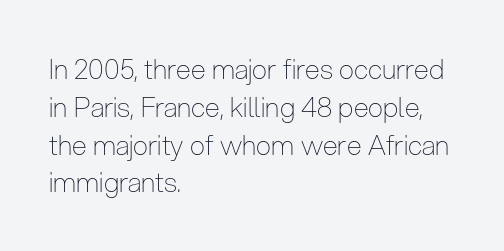
The image shows 27 px text type, upright; set left-aligned, normal line spacing (1.4x), normal letter spacing, not underlined.
